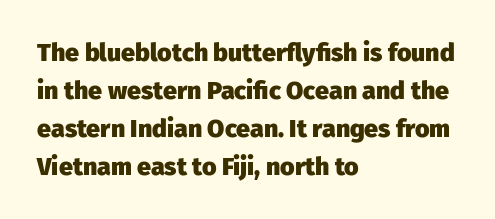
The image shows 25 px bold type, upright; set left-aligned, normal line spacing (1.52x), normal letter spacing, not underlined.
